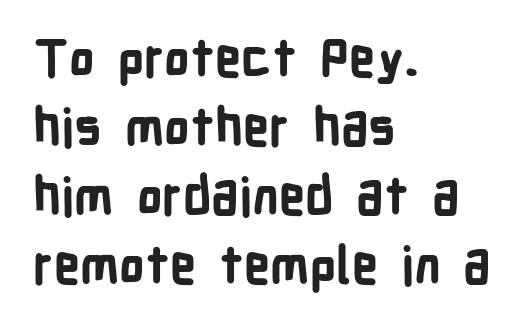
{"serif": "no", "italic": "no", "bold": "yes", "weight": "bold", "width": "condensed", "stroke_contrast": "low", "x_height": "medium", "monospaced": "no", "underline": "no", "align": "left", "line_spacing": "normal", "line_spacing_ratio": 1.35, "letter_spacing": "normal", "letter_spacing_em": 0.0, "glyph_px": 51}
